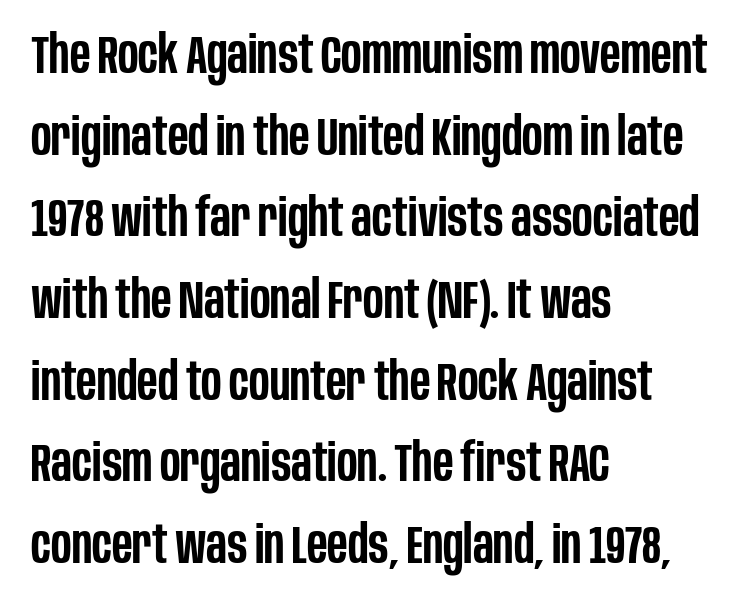
Q: Is the text bold? A: Semi-bold.
Q: Is the text italic (slanted)? A: No, it is upright.
Q: Is the typeface a serif or a sans-serif typeface? A: Sans-serif.
Q: Is the text underlined? A: No.
Q: How is the paragraph aligned? A: Left-aligned.
Q: Is the spacing between letters normal or unusually wide? A: Normal.
Q: Is the spacing between lines tight, normal or loose? A: Normal.
Q: Width (condensed, normal, or wide)? A: Condensed.
Q: Stroke contrast? A: Low.
Q: x-height? A: Large.
Q: Monospaced? A: No.
